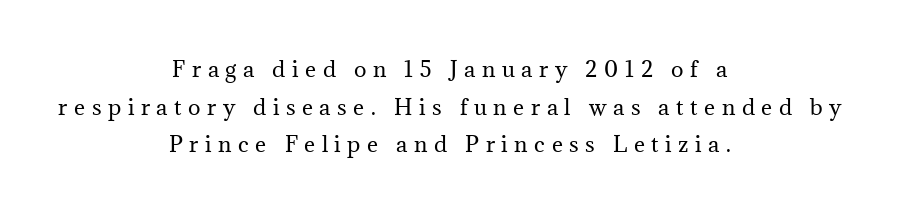
Q: Is the text bold? A: No.
Q: Is the text italic (slanted)? A: No, it is upright.
Q: Is the text underlined? A: No.
Q: How is the paragraph aligned? A: Centered.
Q: Is the spacing between letters normal or unusually wide? A: Unusually wide.
